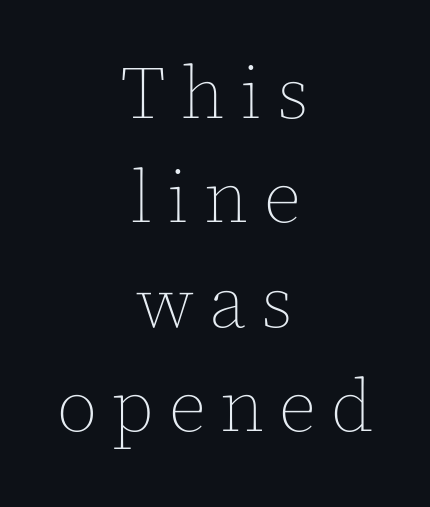
{"italic": "no", "bold": "no", "weight": "thin", "width": "normal", "x_height": "medium", "monospaced": "no", "underline": "no", "align": "center", "line_spacing": "normal", "line_spacing_ratio": 1.41, "letter_spacing": "wide", "letter_spacing_em": 0.2, "glyph_px": 74}
